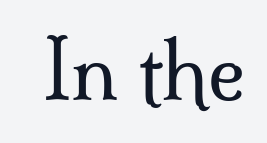
{"serif": "yes", "italic": "no", "bold": "no", "weight": "regular", "width": "normal", "stroke_contrast": "medium", "x_height": "small", "monospaced": "no", "underline": "no", "letter_spacing": "normal", "letter_spacing_em": 0.0, "glyph_px": 78}
